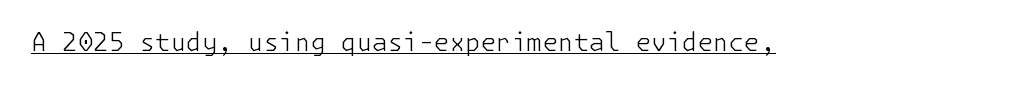
The image shows 25 px text type, upright; set normal letter spacing, underlined.
